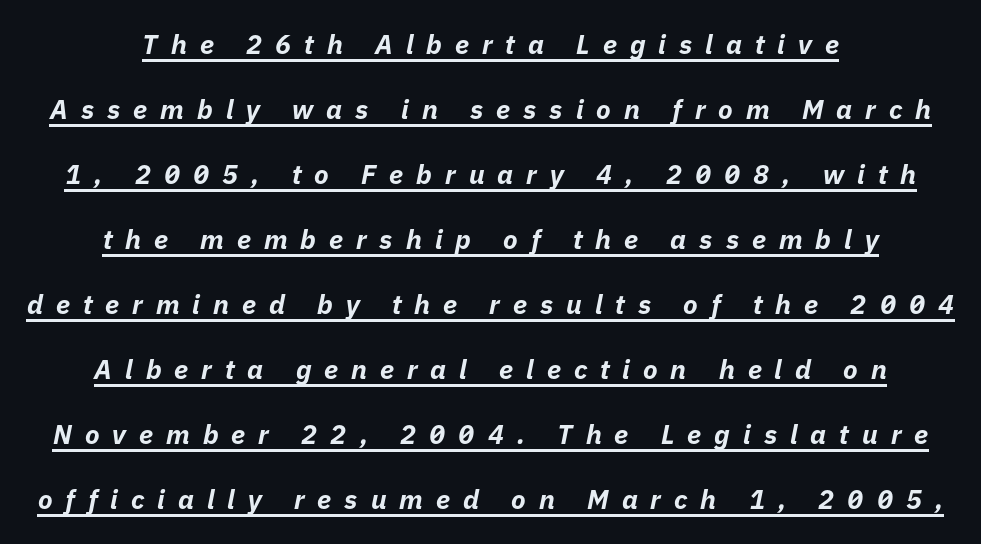
{"italic": "yes", "lean": "right", "slant_degrees": 11, "bold": "yes", "underline": "yes", "align": "center", "line_spacing": "loose", "line_spacing_ratio": 2.41, "letter_spacing": "wide", "letter_spacing_em": 0.48, "glyph_px": 27}
